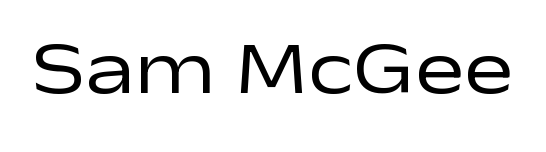
The image shows 74 px regular-weight, wide sans-serif type, upright; set normal letter spacing, not underlined; low stroke contrast and a medium x-height.
